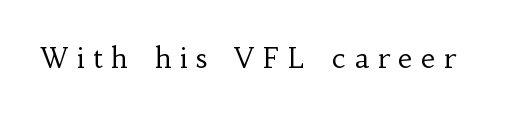
The image shows 28 px regular-weight serif type, upright; set unusually wide letter spacing (+0.32 em), not underlined; low stroke contrast and a small x-height.
